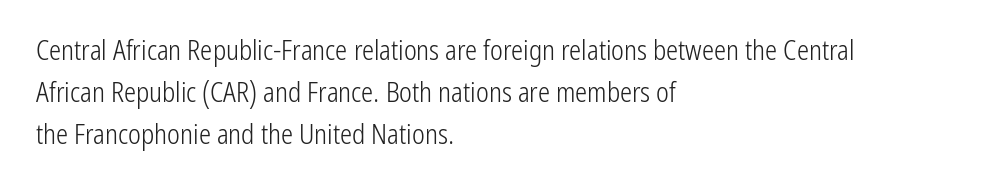
Q: Is the text bold? A: No.
Q: Is the text italic (slanted)? A: No, it is upright.
Q: Is the text underlined? A: No.
Q: How is the paragraph aligned? A: Left-aligned.
Q: Is the spacing between letters normal or unusually wide? A: Normal.
Q: Is the spacing between lines tight, normal or loose? A: Normal.
